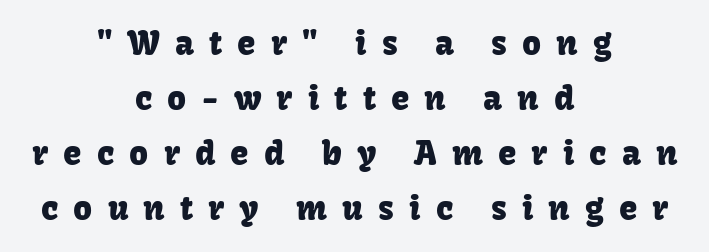
The image shows 33 px sans-serif type, upright; set centered, normal line spacing (1.67x), unusually wide letter spacing (+0.46 em), not underlined; low stroke contrast and a medium x-height.
